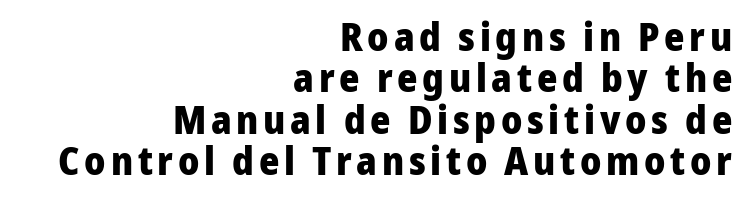
Q: Is the text bold? A: Yes.
Q: Is the text italic (slanted)? A: No, it is upright.
Q: Is the typeface a serif or a sans-serif typeface? A: Sans-serif.
Q: Is the text underlined? A: No.
Q: How is the paragraph aligned? A: Right-aligned.
Q: Is the spacing between lines tight, normal or loose? A: Tight.
Q: Width (condensed, normal, or wide)? A: Normal.
Q: Stroke contrast? A: Low.
Q: x-height? A: Medium.
Q: Monospaced? A: No.
